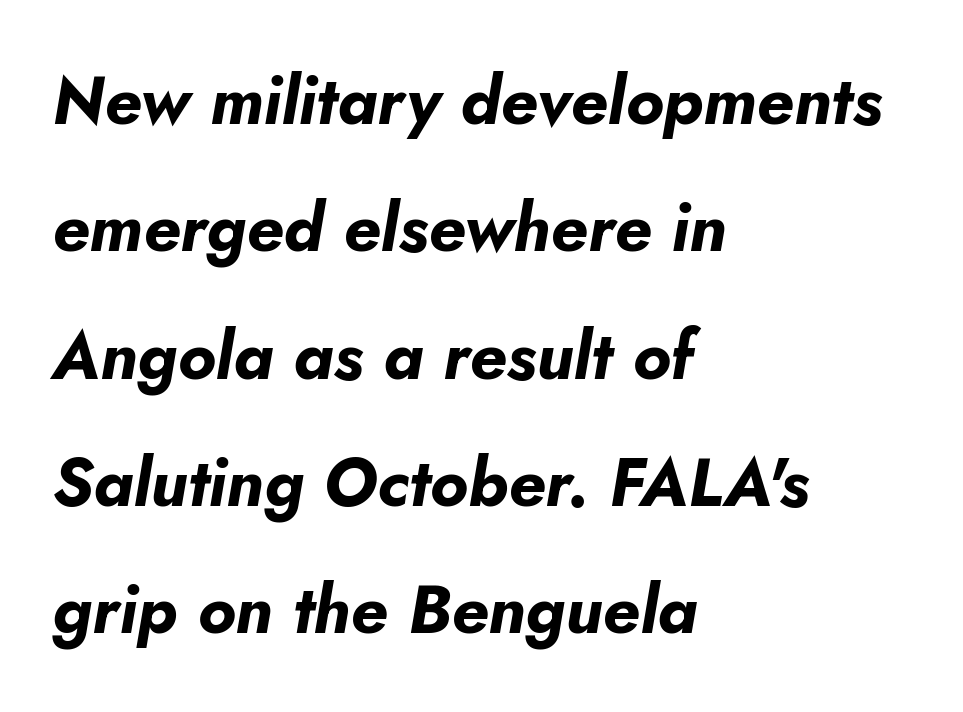
Loosely led — the rows are spread out. The rendering applies a slant to the glyphs. Is the letter spacing exaggerated? No — it looks like the ordinary default. These lines stack with their left ends in a neat column. Honestly, there is no underline to notice here at all.
